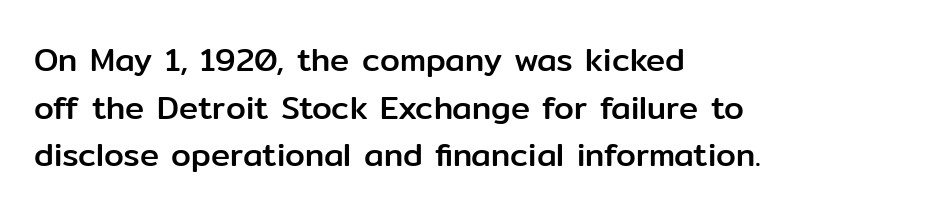
Q: Is the text italic (slanted)? A: No, it is upright.
Q: Is the typeface a serif or a sans-serif typeface? A: Sans-serif.
Q: Is the text underlined? A: No.
Q: How is the paragraph aligned? A: Left-aligned.
Q: Is the spacing between letters normal or unusually wide? A: Normal.
Q: Is the spacing between lines tight, normal or loose? A: Normal.
Q: Width (condensed, normal, or wide)? A: Normal.
Q: Stroke contrast? A: Low.
Q: x-height? A: Medium.
Q: Monospaced? A: No.
